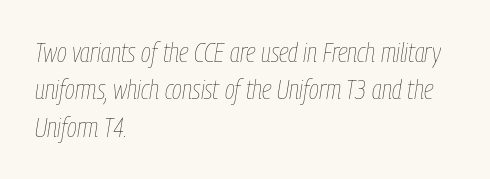
Q: Is the text bold? A: No.
Q: Is the text italic (slanted)? A: Yes, it leans right by about 9 degrees.
Q: Is the text underlined? A: No.
Q: How is the paragraph aligned? A: Left-aligned.
Q: Is the spacing between letters normal or unusually wide? A: Normal.
Q: Is the spacing between lines tight, normal or loose? A: Normal.
